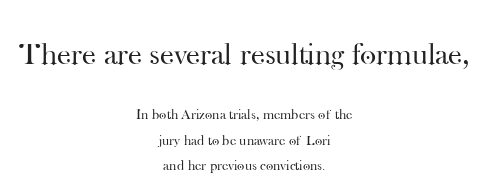
The face looks like a standard text weight, possibly lighter. This sample is center-justified, so both line endings float freely. The space directly below the letters is spotless. Is the letter spacing exaggerated? No — it looks like the ordinary default.
